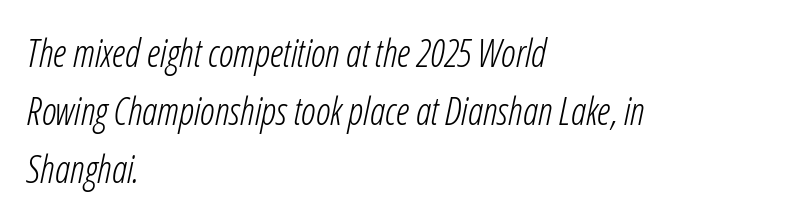
{"italic": "yes", "lean": "right", "slant_degrees": 12, "bold": "no", "weight": "light", "width": "condensed", "stroke_contrast": "low", "x_height": "medium", "monospaced": "no", "underline": "no", "align": "left", "line_spacing": "normal", "line_spacing_ratio": 1.53, "letter_spacing": "normal", "letter_spacing_em": 0.0, "glyph_px": 38}
